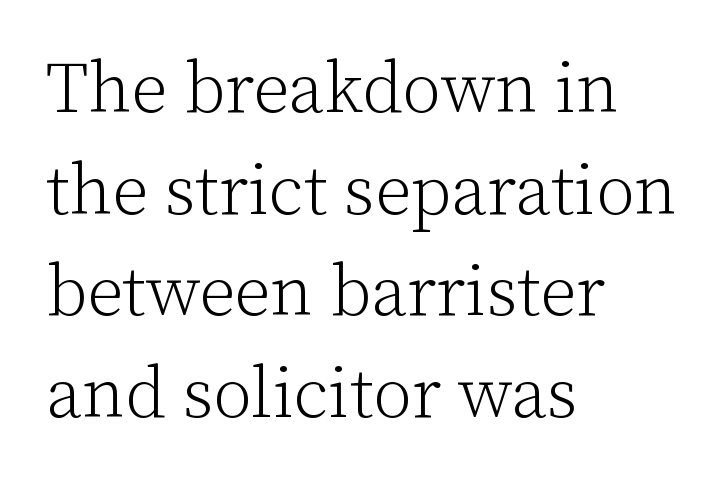
The image shows 71 px light serif type, upright; set left-aligned, normal line spacing (1.43x), normal letter spacing, not underlined; low stroke contrast and a medium x-height.
